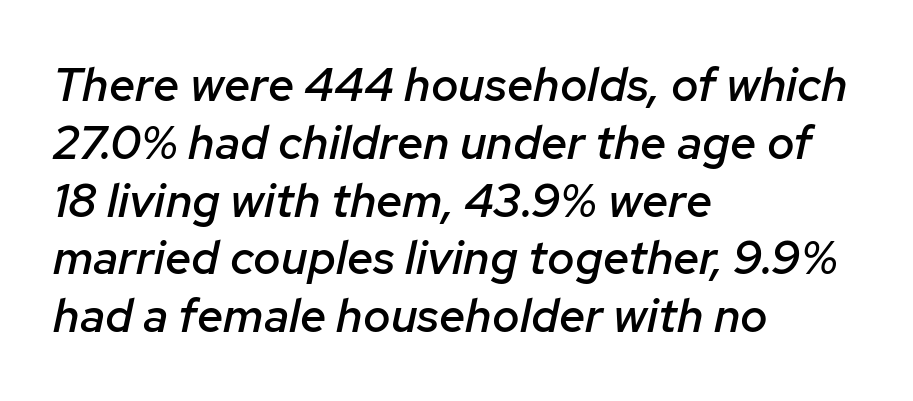
The rendering uses natural spacing where letterforms have individual widths. The axis of the letterforms is tilted away from vertical. No word sits above an underline. Teacher's note: observe the even left margin — that is flush-left alignment. Slightly chunky letters — semibold, I'd say, not full bold. Words appear dense and cohesive because spacing is normal.
